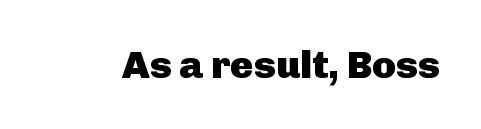
You could not count columns in this text — the font is proportionally spaced. A dark, heavy texture on the line: the type is bold. The space directly below the letters is spotless. Inter-character spacing is left at the font's built-in metrics. These lines are composed in type without serifs.
